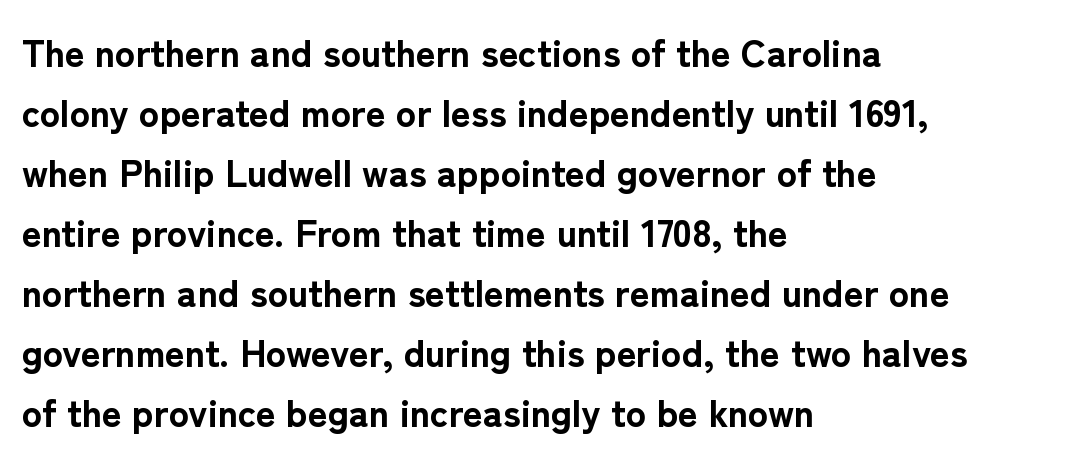
The image shows 38 px bold sans-serif type, upright; set left-aligned, normal line spacing (1.58x), normal letter spacing, not underlined; low stroke contrast and a medium x-height.
